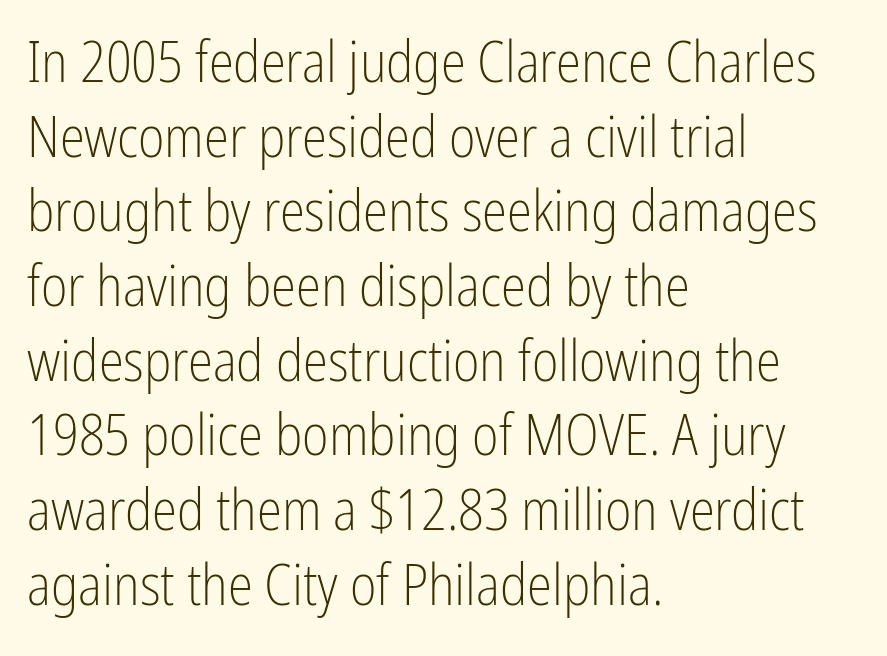
{"serif": "no", "italic": "no", "bold": "no", "weight": "light", "width": "condensed", "stroke_contrast": "low", "x_height": "medium", "monospaced": "no", "underline": "no", "align": "left", "line_spacing": "normal", "line_spacing_ratio": 1.31, "letter_spacing": "normal", "letter_spacing_em": 0.0, "glyph_px": 57}
